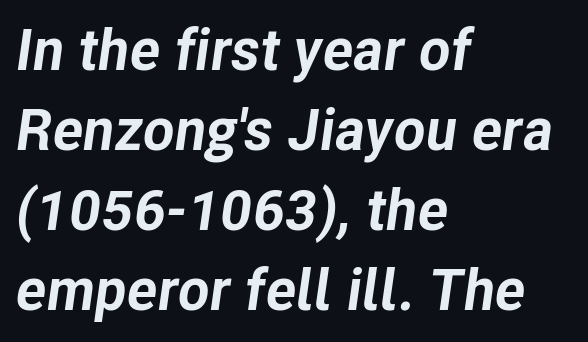
The image shows 58 px bold type, italic (leaning right); set left-aligned, normal line spacing (1.38x), normal letter spacing, not underlined; low stroke contrast and a medium x-height.
